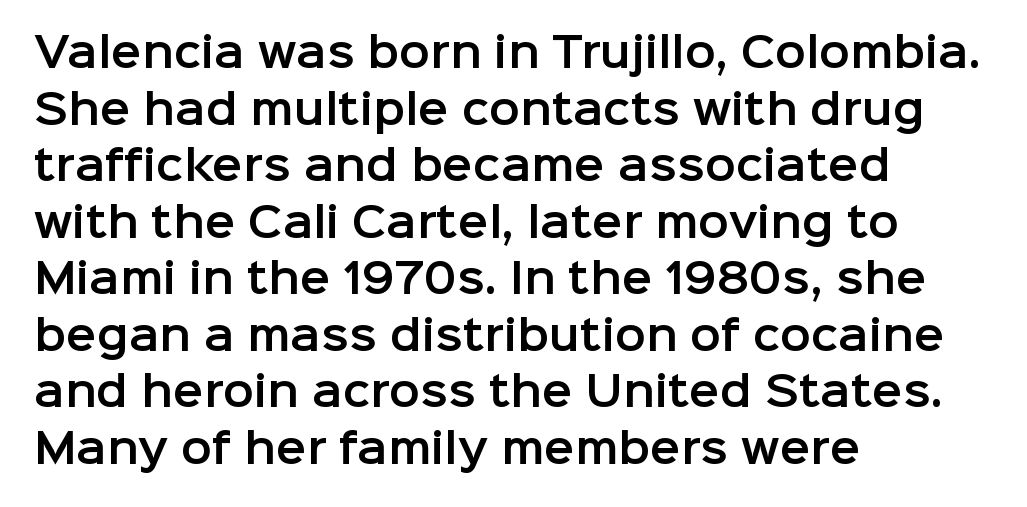
{"serif": "no", "italic": "no", "width": "normal", "stroke_contrast": "low", "x_height": "medium", "monospaced": "no", "underline": "no", "align": "left", "line_spacing": "normal", "line_spacing_ratio": 1.38, "letter_spacing": "normal", "letter_spacing_em": 0.0, "glyph_px": 41}
